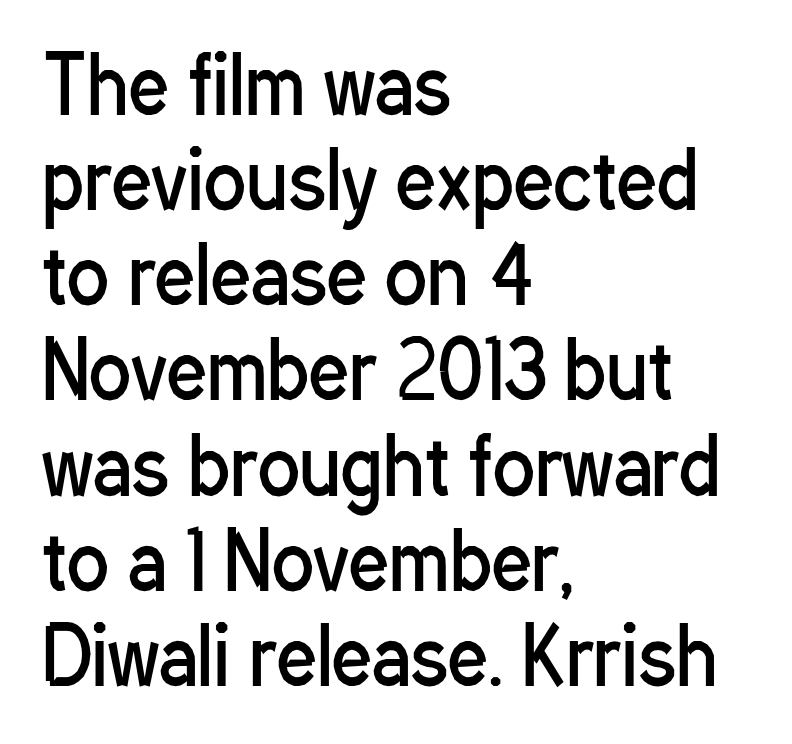
The image shows 78 px regular-weight, condensed sans-serif type, upright; set left-aligned, line spacing 1.22x, normal letter spacing, not underlined; low stroke contrast and a medium x-height.
